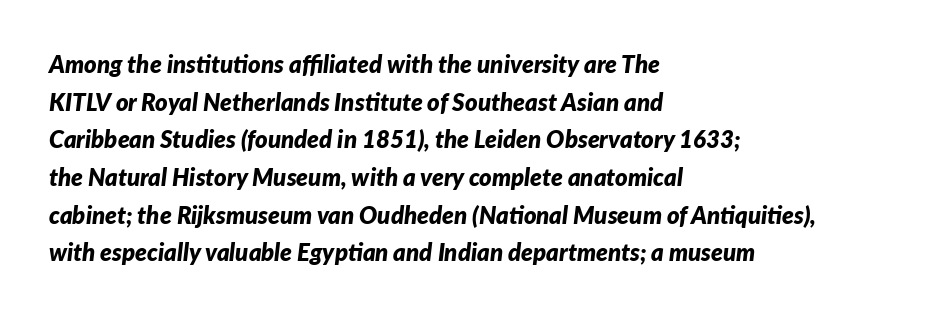
Q: Is the text bold? A: Yes.
Q: Is the text italic (slanted)? A: Yes, it leans right by about 7 degrees.
Q: Is the text underlined? A: No.
Q: How is the paragraph aligned? A: Left-aligned.
Q: Is the spacing between letters normal or unusually wide? A: Normal.
Q: Is the spacing between lines tight, normal or loose? A: Normal.
